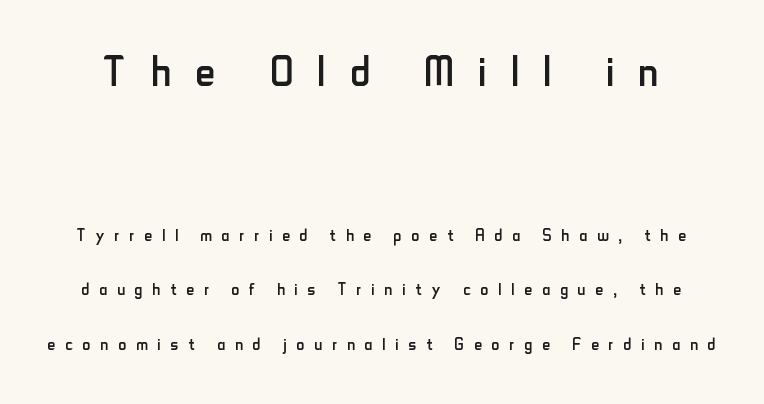
{"serif": "no", "italic": "no", "bold": "no", "weight": "regular", "width": "condensed", "stroke_contrast": "low", "x_height": "small", "monospaced": "no", "underline": "no", "line_spacing": "loose", "line_spacing_ratio": 2.47, "letter_spacing": "wide", "letter_spacing_em": 0.45, "larger_block": "first", "size_ratio": 2.5, "glyph_px": 55}
